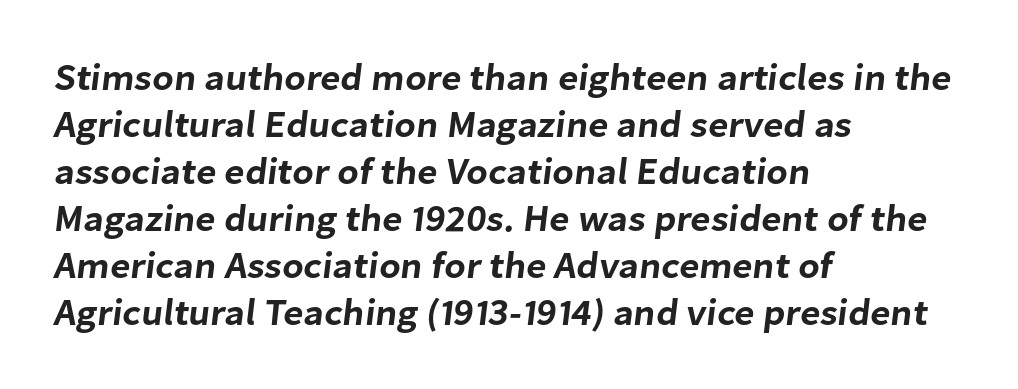
The image shows 37 px sans-serif type; set left-aligned, normal line spacing (1.27x), normal letter spacing, not underlined; low stroke contrast and a medium x-height.
